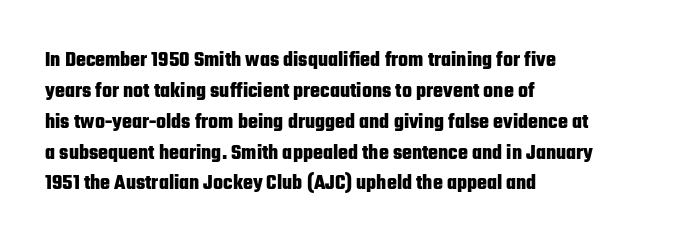
Posture: vertical. A classic flush-left, rag-right setting is used for this passage. Horizontal bands of white between lines are of average thickness. Each word holds together tightly as a unit, with standard inter-letter gaps. The font is running at its bold setting.
